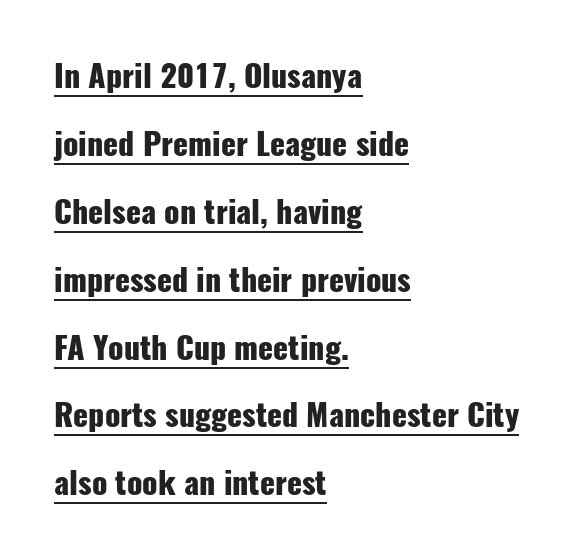
Q: Is the text bold? A: Yes.
Q: Is the text italic (slanted)? A: No, it is upright.
Q: Is the typeface a serif or a sans-serif typeface? A: Sans-serif.
Q: Is the text underlined? A: Yes.
Q: How is the paragraph aligned? A: Left-aligned.
Q: Is the spacing between letters normal or unusually wide? A: Normal.
Q: Is the spacing between lines tight, normal or loose? A: Loose.
Q: Width (condensed, normal, or wide)? A: Condensed.
Q: Stroke contrast? A: Low.
Q: x-height? A: Medium.
Q: Monospaced? A: No.
